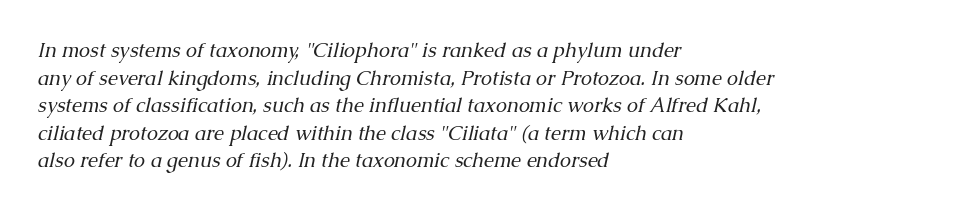
Q: Is the text bold? A: No.
Q: Is the text italic (slanted)? A: Yes, it leans right by about 13 degrees.
Q: Is the text underlined? A: No.
Q: How is the paragraph aligned? A: Left-aligned.
Q: Is the spacing between letters normal or unusually wide? A: Normal.
Q: Is the spacing between lines tight, normal or loose? A: Normal.
